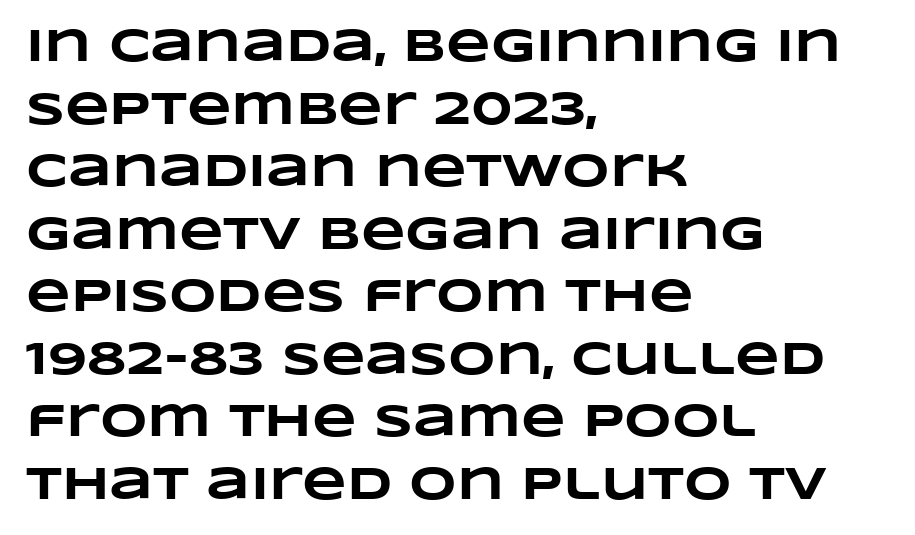
Q: Is the text bold? A: Yes.
Q: Is the text underlined? A: No.
Q: How is the paragraph aligned? A: Left-aligned.
Q: Is the spacing between letters normal or unusually wide? A: Normal.
Q: Is the spacing between lines tight, normal or loose? A: Normal.
Q: Width (condensed, normal, or wide)? A: Wide.
Q: Stroke contrast? A: Low.
Q: x-height? A: Large.
Q: Monospaced? A: No.
